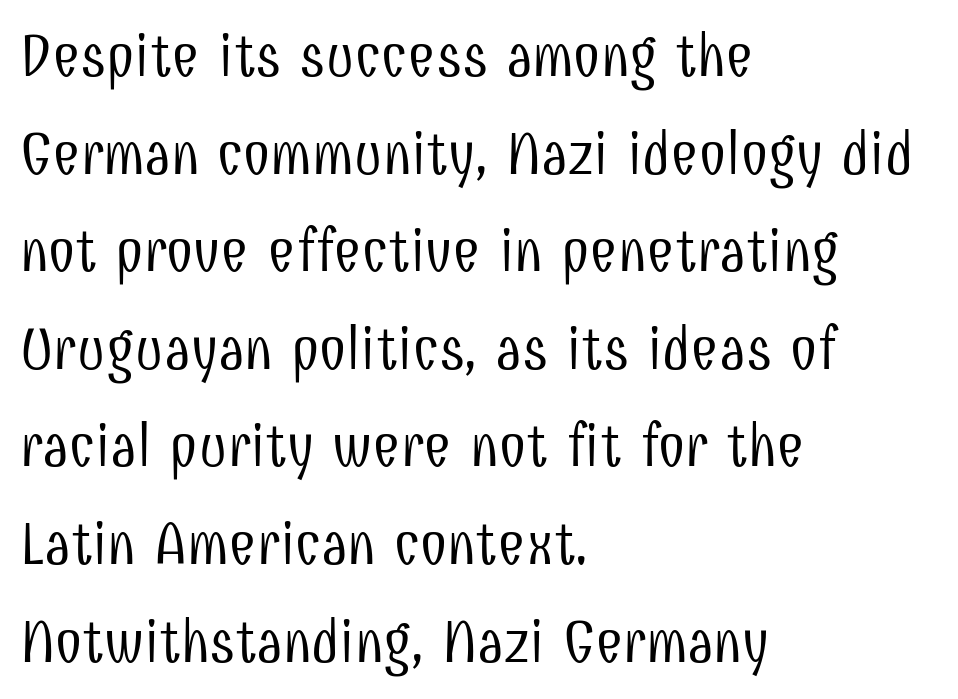
The image shows 61 px light, condensed sans-serif type, upright; set left-aligned, normal line spacing (1.6x), normal letter spacing, not underlined; low stroke contrast and a medium x-height.
